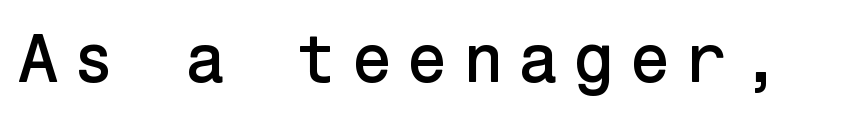
The axis of the letterforms is exactly vertical. Display-style spreading of the glyphs; the letterfit is very open. The typeface chosen for these lines omits serifs. Nobody drew a line under any word here.
